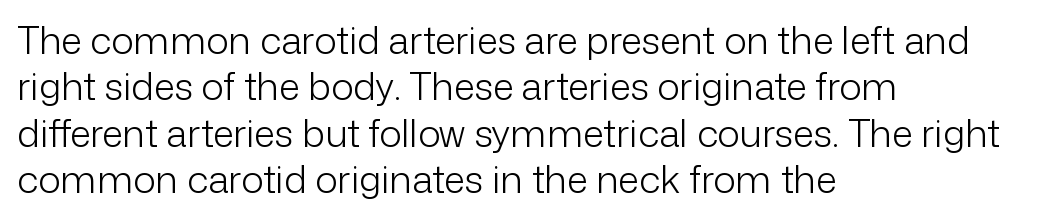
Q: Is the text bold? A: No.
Q: Is the text italic (slanted)? A: No, it is upright.
Q: Is the typeface a serif or a sans-serif typeface? A: Sans-serif.
Q: Is the text underlined? A: No.
Q: How is the paragraph aligned? A: Left-aligned.
Q: Is the spacing between letters normal or unusually wide? A: Normal.
Q: Width (condensed, normal, or wide)? A: Normal.
Q: Stroke contrast? A: Low.
Q: x-height? A: Medium.
Q: Monospaced? A: No.
